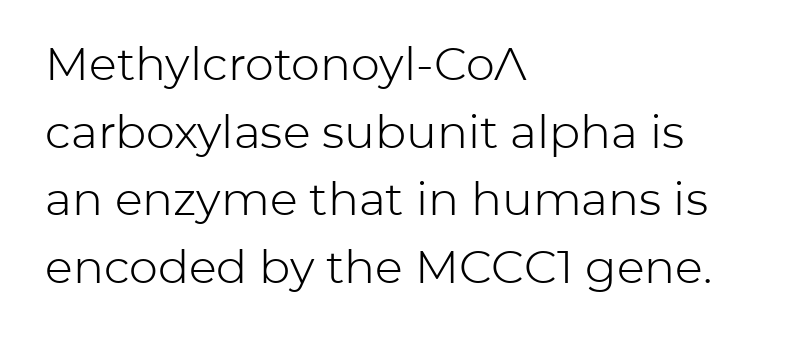
{"serif": "no", "italic": "no", "bold": "no", "weight": "light", "width": "normal", "stroke_contrast": "low", "x_height": "medium", "monospaced": "no", "underline": "no", "align": "left", "line_spacing": "normal", "line_spacing_ratio": 1.47, "letter_spacing": "normal", "letter_spacing_em": 0.0, "glyph_px": 46}
